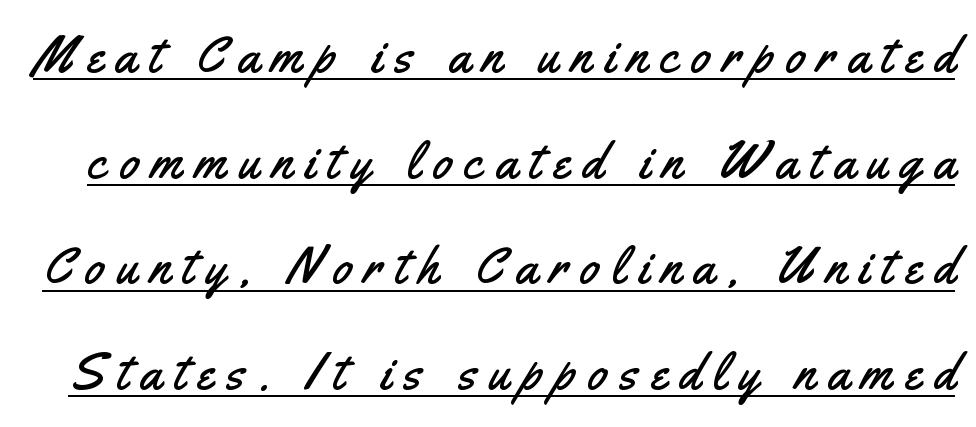
The image shows 51 px condensed sans-serif type; set loose line spacing (2.07x), unusually wide letter spacing (+0.25 em), underlined; medium stroke contrast and a small x-height.
